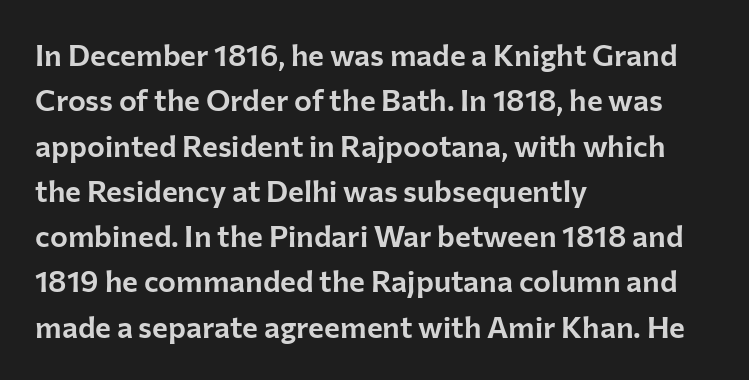
The image shows 30 px sans-serif type, upright; set left-aligned, normal line spacing (1.51x), normal letter spacing, not underlined; low stroke contrast and a medium x-height.
